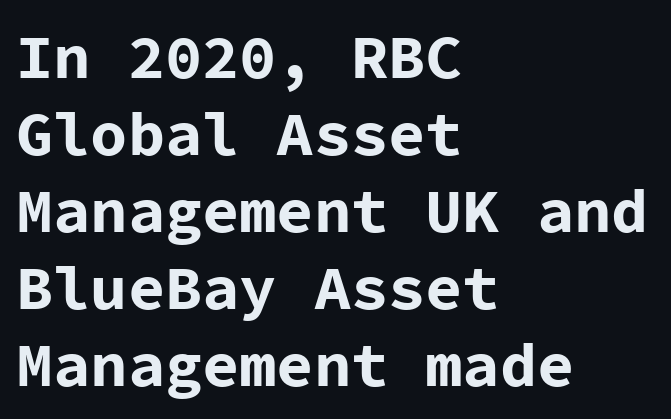
Set as a true bold cut, around the 700 mark. These lines stack with their left ends in a neat column. Posture: vertical. Fixed-width glyphs throughout — classic coding-font behaviour. The area under the type is left untouched. This sample uses plain, unmodified letter spacing.
